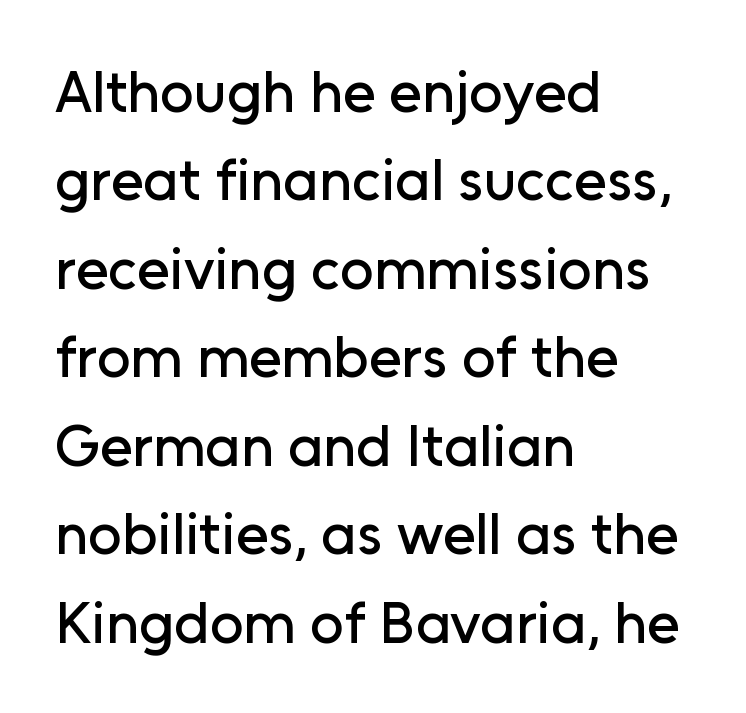
Q: Is the text italic (slanted)? A: No, it is upright.
Q: Is the typeface a serif or a sans-serif typeface? A: Sans-serif.
Q: Is the text underlined? A: No.
Q: How is the paragraph aligned? A: Left-aligned.
Q: Is the spacing between letters normal or unusually wide? A: Normal.
Q: Is the spacing between lines tight, normal or loose? A: Normal.
Q: Width (condensed, normal, or wide)? A: Normal.
Q: Stroke contrast? A: Low.
Q: x-height? A: Medium.
Q: Monospaced? A: No.
